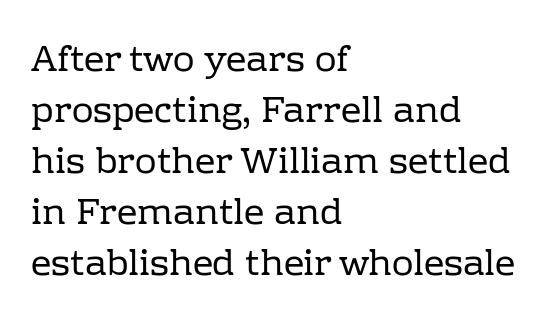
Layout note: lines flush left. Check under the words: just untouched page. The glyphs in this specimen are seriffed. When letters stand straight like this, we call the style roman or upright.
